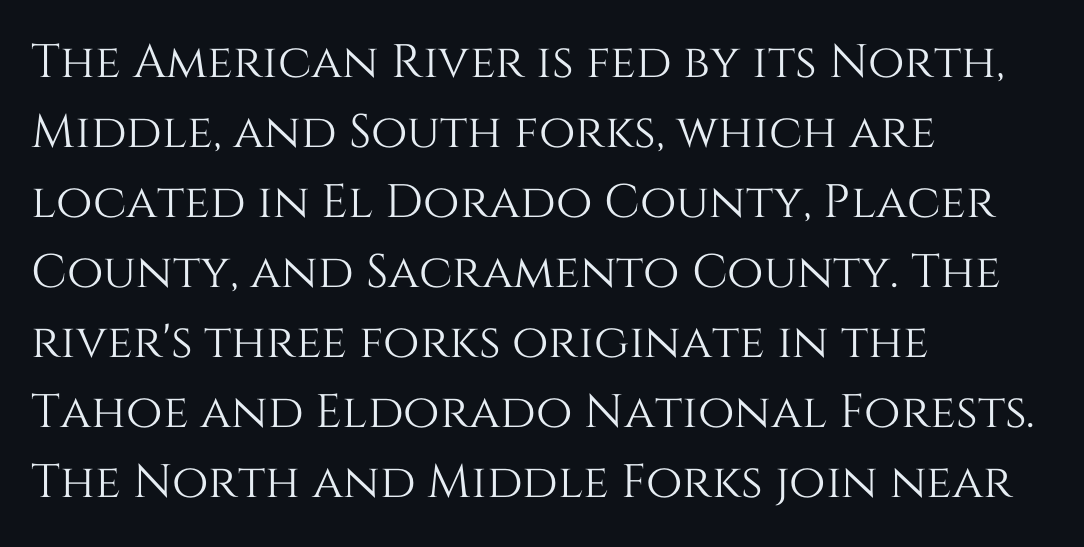
If you measured baseline to baseline, you'd find a middling distance. No extra tracking has been applied to these lines. Here the designer chose a conventional face with non-uniform glyph widths. Words float on clear page, feet unadorned.
